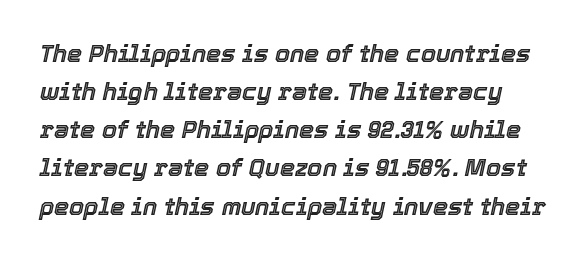
The image shows 24 px text type, italic (leaning right); set normal line spacing (1.59x), normal letter spacing, not underlined.
